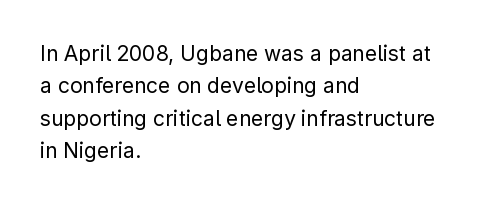
{"italic": "no", "bold": "no", "underline": "no", "align": "left", "line_spacing": "normal", "line_spacing_ratio": 1.54, "letter_spacing": "normal", "letter_spacing_em": 0.0, "glyph_px": 21}
